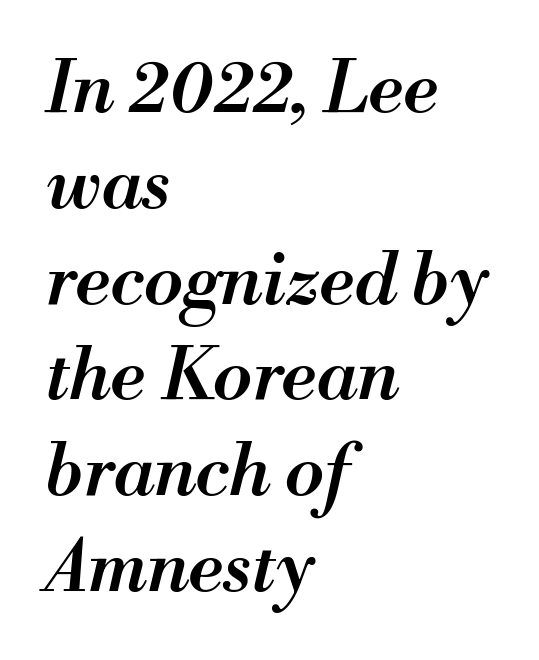
{"italic": "yes", "lean": "right", "slant_degrees": 13, "bold": "semi", "weight": "semibold", "width": "normal", "stroke_contrast": "medium", "x_height": "small", "monospaced": "no", "underline": "no", "align": "left", "line_spacing": "normal", "line_spacing_ratio": 1.33, "letter_spacing": "normal", "letter_spacing_em": 0.0, "glyph_px": 72}
